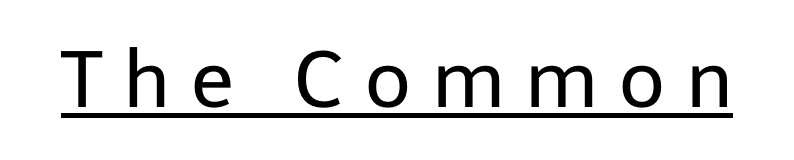
The image shows 79 px regular-weight sans-serif type, upright; set unusually wide letter spacing (+0.26 em), underlined; low stroke contrast and a medium x-height.
